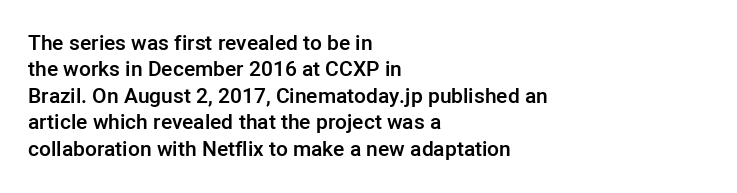
Its strokes are somewhat broadened, the hallmark of semibold type. Notice how descenders clear the ascenders below comfortably — that's standard leading. The letters stand straight up with perfectly vertical stems. Compared with a centered layout, this one pins lines to the left instead.
